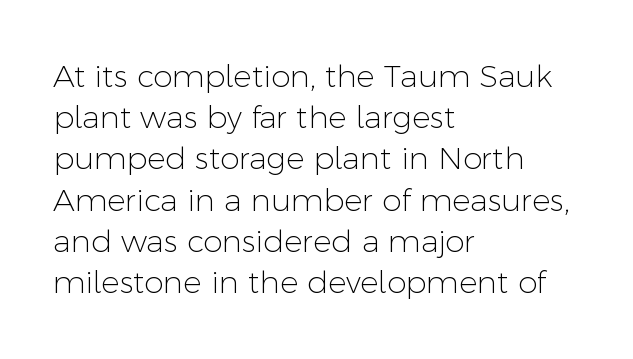
The image shows 31 px light sans-serif type, upright; set left-aligned, normal line spacing (1.33x), normal letter spacing, not underlined; low stroke contrast and a medium x-height.
